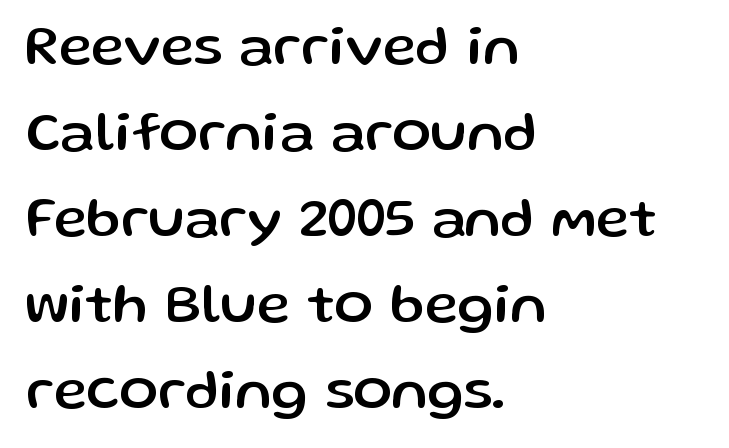
Any mark beneath the type? The region is blank. This sample uses plain, unmodified letter spacing. These lines are rendered in a variable-pitch font. Do the letters lean? They stand straight. The type family on display is of the sans-serif kind.
